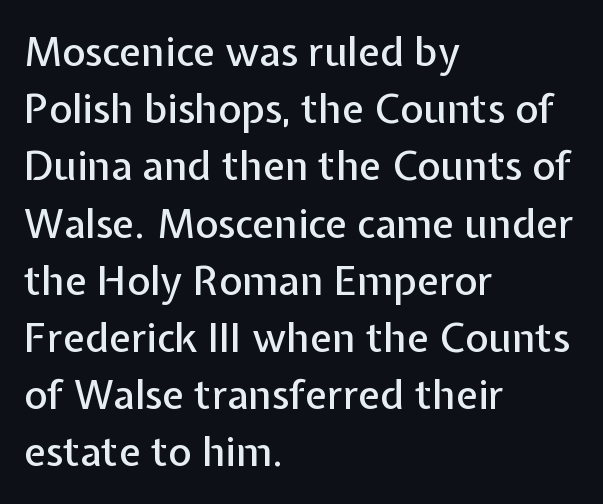
The image shows 40 px sans-serif type, upright; set left-aligned, normal line spacing (1.43x), normal letter spacing, not underlined; low stroke contrast and a medium x-height.
